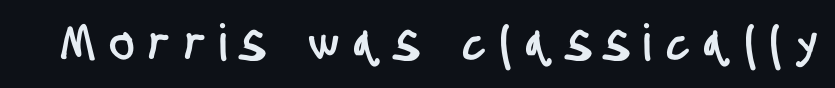
{"serif": "no", "width": "condensed", "stroke_contrast": "low", "x_height": "large", "monospaced": "no", "underline": "no", "letter_spacing": "wide", "letter_spacing_em": 0.31, "glyph_px": 51}
